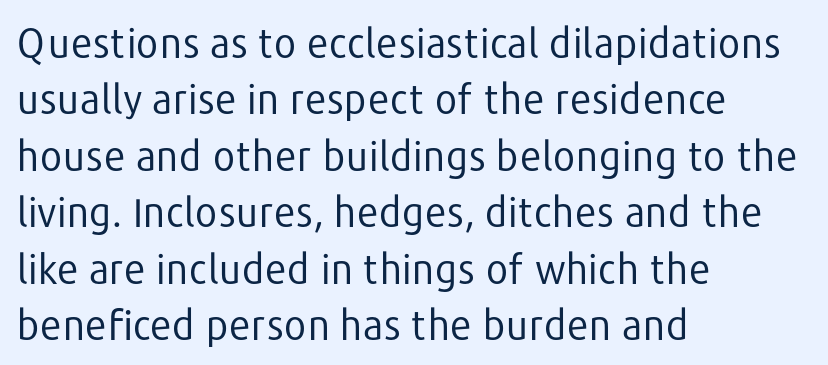
The image shows 40 px regular-weight sans-serif type, upright; set left-aligned, normal line spacing (1.41x), normal letter spacing, not underlined; low stroke contrast and a medium x-height.
